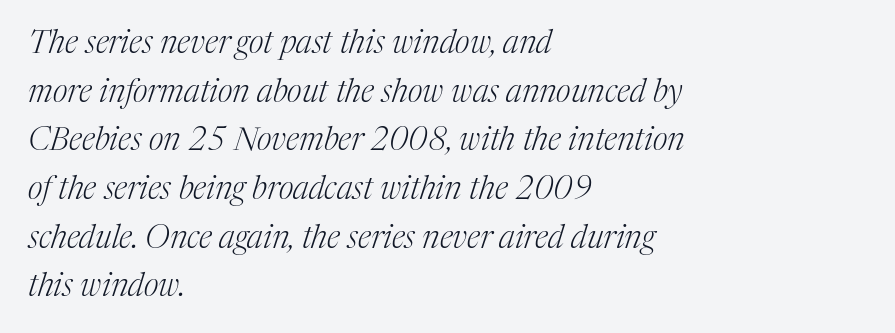
Q: Is the text bold? A: No.
Q: Is the text italic (slanted)? A: Yes, it leans right by about 17 degrees.
Q: Is the typeface a serif or a sans-serif typeface? A: Serif.
Q: Is the text underlined? A: No.
Q: How is the paragraph aligned? A: Left-aligned.
Q: Is the spacing between letters normal or unusually wide? A: Normal.
Q: Is the spacing between lines tight, normal or loose? A: Normal.
Q: Width (condensed, normal, or wide)? A: Normal.
Q: Stroke contrast? A: Medium.
Q: x-height? A: Medium.
Q: Monospaced? A: No.
